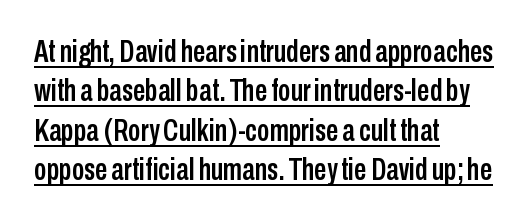
Q: Is the text italic (slanted)? A: No, it is upright.
Q: Is the typeface a serif or a sans-serif typeface? A: Sans-serif.
Q: Is the text underlined? A: Yes.
Q: How is the paragraph aligned? A: Left-aligned.
Q: Is the spacing between letters normal or unusually wide? A: Normal.
Q: Is the spacing between lines tight, normal or loose? A: Normal.
Q: Width (condensed, normal, or wide)? A: Condensed.
Q: Stroke contrast? A: Low.
Q: x-height? A: Medium.
Q: Monospaced? A: No.
